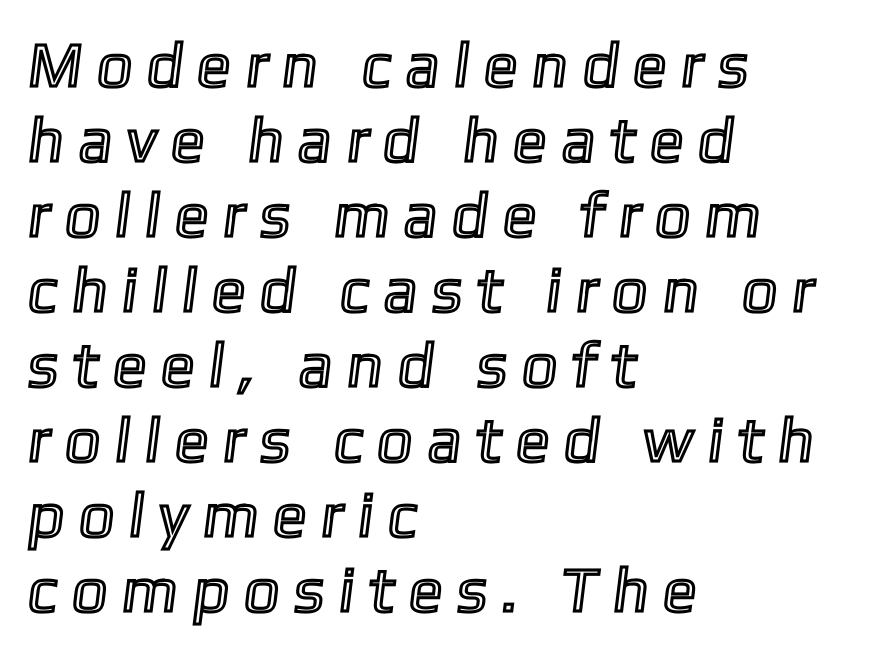
Q: Is the text underlined? A: No.
Q: How is the paragraph aligned? A: Left-aligned.
Q: Is the spacing between letters normal or unusually wide? A: Unusually wide.
Q: Width (condensed, normal, or wide)? A: Normal.
Q: x-height? A: Medium.
Q: Monospaced? A: No.
